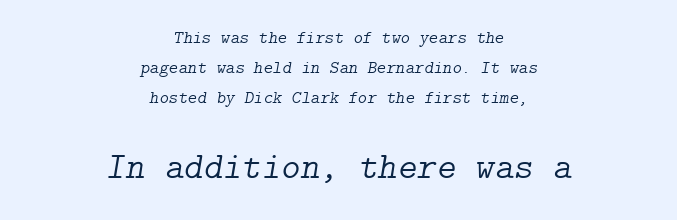
Q: Is the text bold? A: No.
Q: Is the text italic (slanted)? A: Yes, it leans right by about 9 degrees.
Q: Is the typeface a serif or a sans-serif typeface? A: Serif.
Q: Is the text underlined? A: No.
Q: How is the paragraph aligned? A: Centered.
Q: Is the spacing between letters normal or unusually wide? A: Normal.
Q: Is the spacing between lines tight, normal or loose? A: Normal.
Q: Which block of text is set in a larger size, the first (top) or the second (bottom)? A: The second (bottom) one.
Q: Width (condensed, normal, or wide)? A: Normal.
Q: Stroke contrast? A: Low.
Q: x-height? A: Medium.
